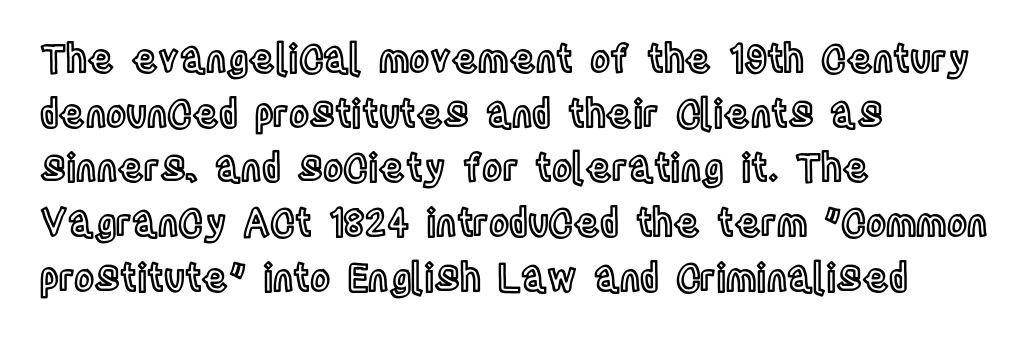
This block has exactly the height ordinary leading produces. Ascenders rise straight up at ninety degrees. Looks like regular typesetting: each glyph gets only the width it needs. No word sits above an underline.
